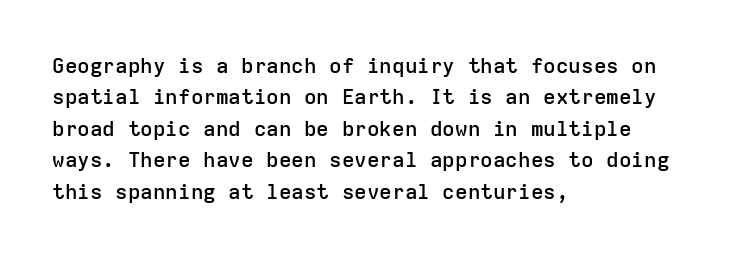
{"italic": "no", "bold": "semi", "underline": "no", "align": "left", "line_spacing": "normal", "line_spacing_ratio": 1.5, "letter_spacing": "normal", "letter_spacing_em": 0.0, "glyph_px": 21}
